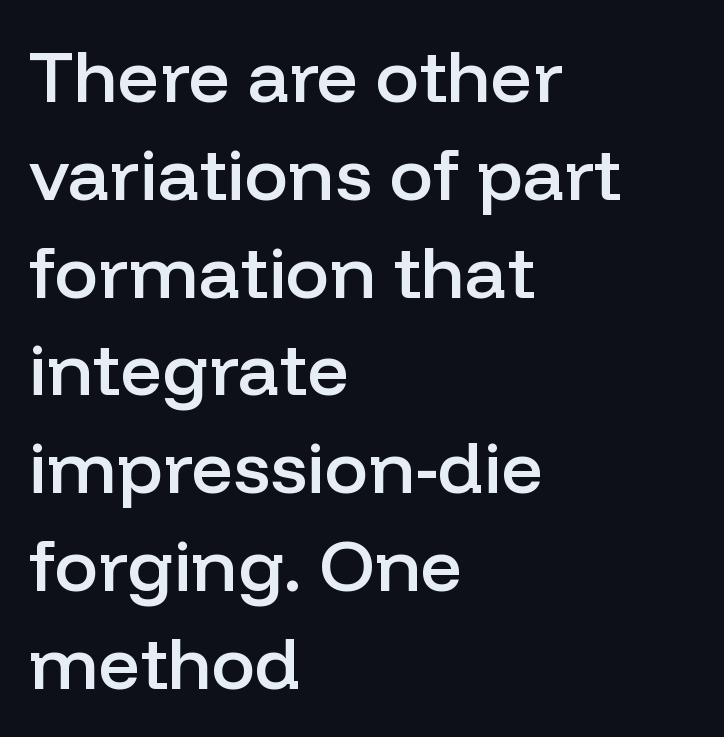
Q: Is the text bold? A: Semi-bold.
Q: Is the text italic (slanted)? A: No, it is upright.
Q: Is the typeface a serif or a sans-serif typeface? A: Sans-serif.
Q: Is the text underlined? A: No.
Q: How is the paragraph aligned? A: Left-aligned.
Q: Is the spacing between letters normal or unusually wide? A: Normal.
Q: Is the spacing between lines tight, normal or loose? A: Normal.
Q: Width (condensed, normal, or wide)? A: Normal.
Q: Stroke contrast? A: Low.
Q: x-height? A: Medium.
Q: Monospaced? A: No.
